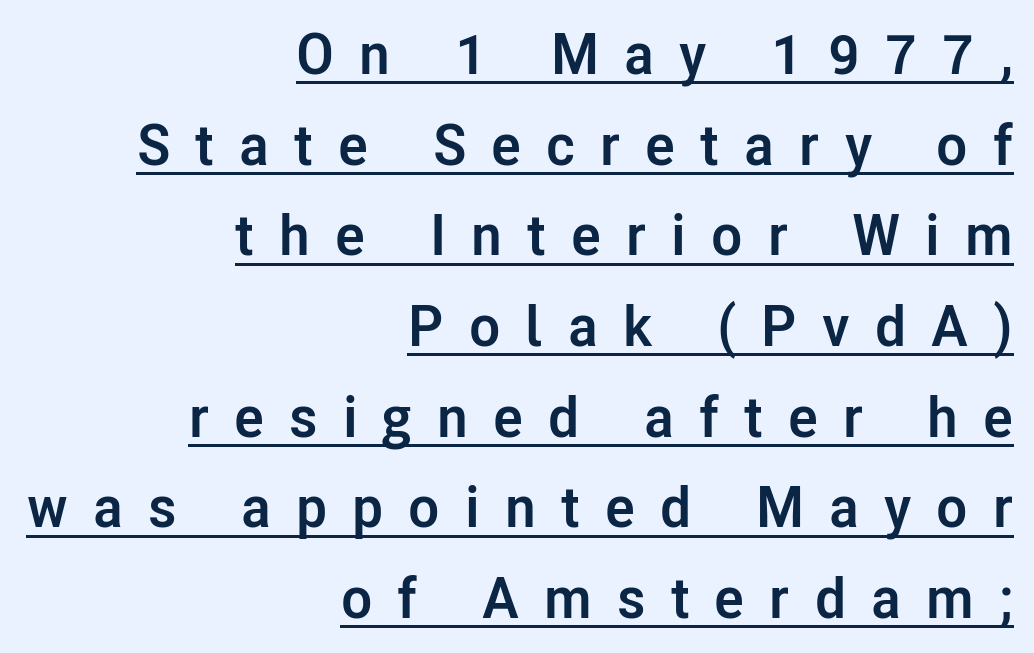
Q: Is the text bold? A: Yes.
Q: Is the text italic (slanted)? A: No, it is upright.
Q: Is the typeface a serif or a sans-serif typeface? A: Sans-serif.
Q: Is the text underlined? A: Yes.
Q: How is the paragraph aligned? A: Right-aligned.
Q: Is the spacing between letters normal or unusually wide? A: Unusually wide.
Q: Is the spacing between lines tight, normal or loose? A: Normal.
Q: Width (condensed, normal, or wide)? A: Normal.
Q: Stroke contrast? A: Low.
Q: x-height? A: Medium.
Q: Monospaced? A: No.
